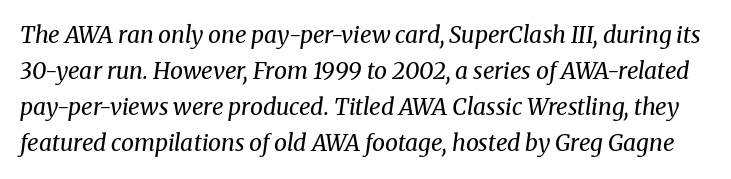
One glance says typical: line gaps are just what's usual. The text carries the slant typical of an italic or oblique font. The typesetting does not lean heavy: it is not bold. Short note: letters normally spaced. Each row of text sits above clean, open space.
